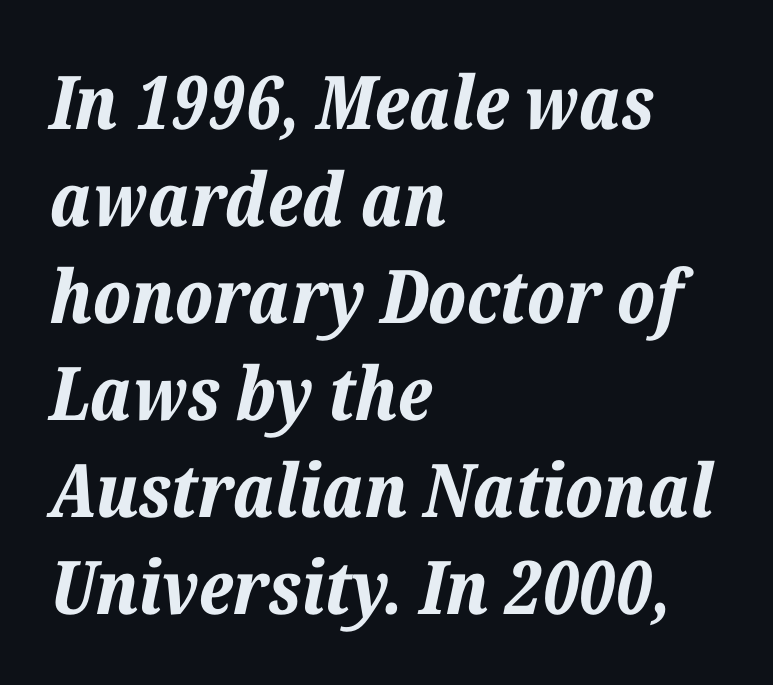
Q: Is the text bold? A: Yes.
Q: Is the text italic (slanted)? A: Yes, it leans right by about 12 degrees.
Q: Is the text underlined? A: No.
Q: How is the paragraph aligned? A: Left-aligned.
Q: Is the spacing between letters normal or unusually wide? A: Normal.
Q: Is the spacing between lines tight, normal or loose? A: Normal.
Q: Width (condensed, normal, or wide)? A: Normal.
Q: Stroke contrast? A: Low.
Q: x-height? A: Medium.
Q: Monospaced? A: No.
